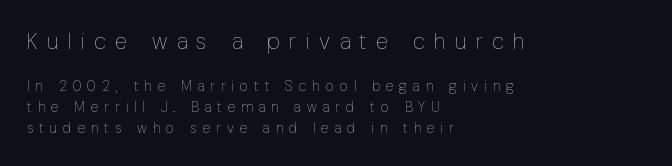
{"italic": "no", "bold": "no", "underline": "no", "align": "left", "line_spacing": "normal", "line_spacing_ratio": 1.49, "letter_spacing": "wide", "letter_spacing_em": 0.43, "larger_block": "first", "size_ratio": 1.57, "glyph_px": 22}
